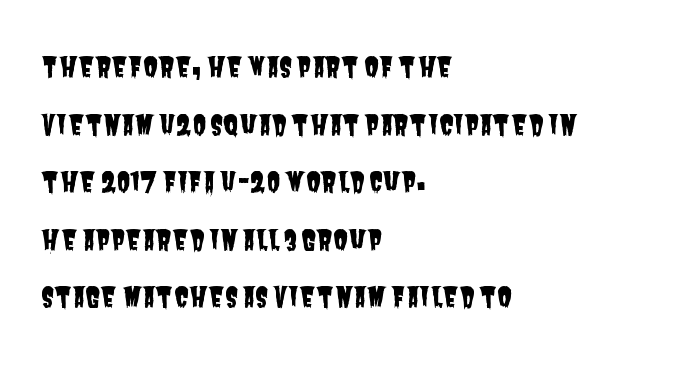
In CSS terms this would be text-align: left. Decoration check: the copy has no underline. Students, note that the glyphs here touch the page at normal intervals. How would I describe the line gaps? Wide and relaxed.
